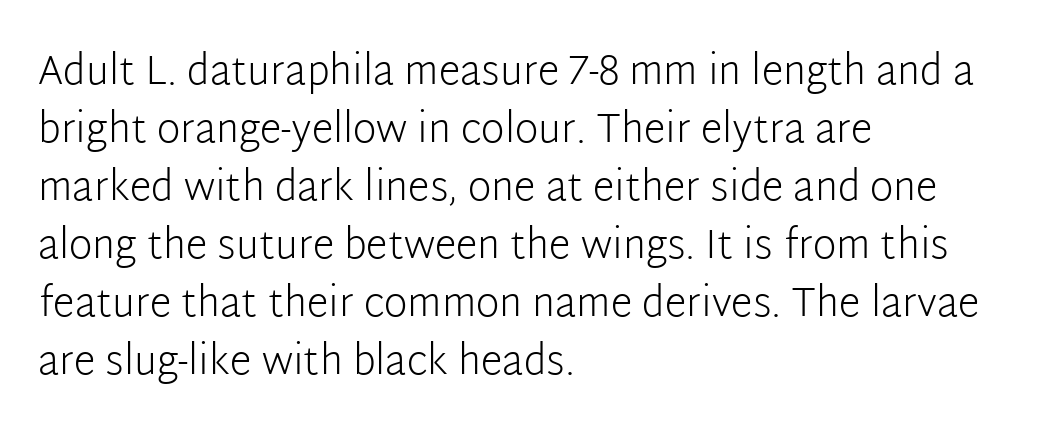
{"serif": "no", "italic": "no", "bold": "no", "weight": "light", "width": "normal", "stroke_contrast": "low", "x_height": "medium", "monospaced": "no", "underline": "no", "align": "left", "line_spacing": "normal", "line_spacing_ratio": 1.45, "letter_spacing": "normal", "letter_spacing_em": 0.0, "glyph_px": 40}
